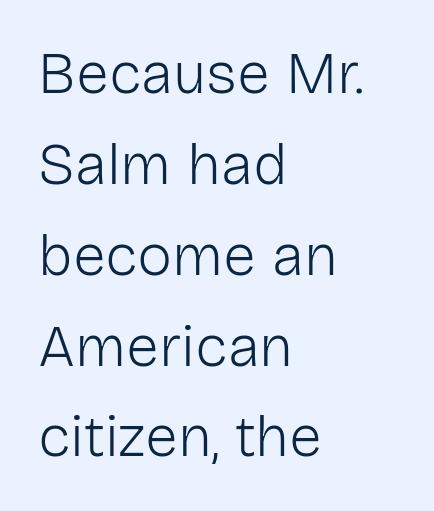
The image shows 59 px light sans-serif type, upright; set left-aligned, normal line spacing (1.54x), normal letter spacing, not underlined; low stroke contrast and a medium x-height.
